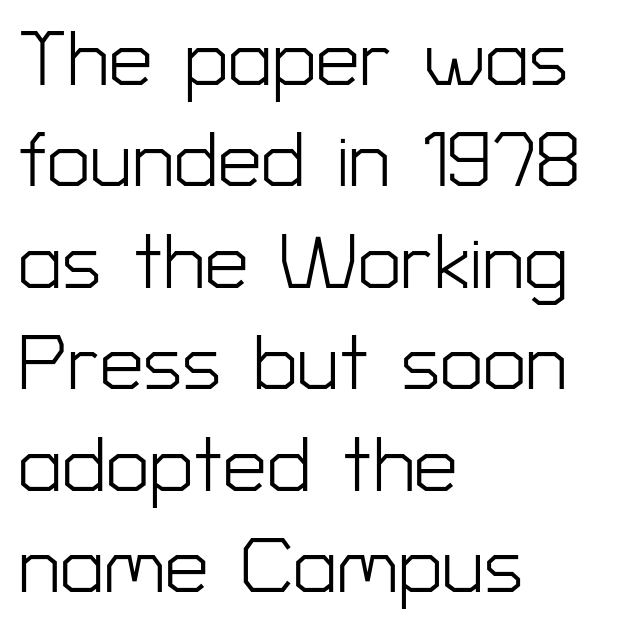
Does the copy run flush right? No — it runs flush left. Characters remain perfectly vertical along every line. Is this a sans? Yes — the strokes have no serifs. This rendering features lettering with no underline. Summary of vertical rhythm: regular, with standard interline spacing. You could not count columns in this text — the font is proportionally spaced.
